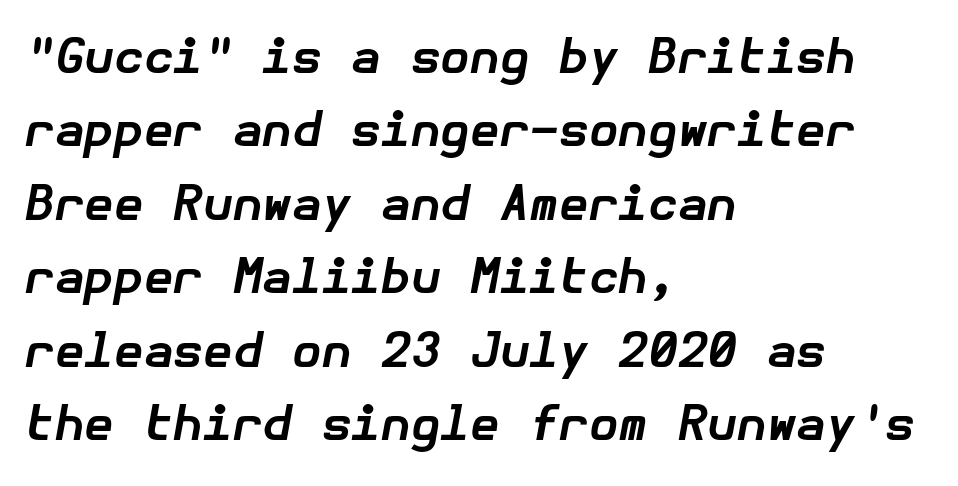
The image shows 48 px bold type, italic (leaning right); set left-aligned, normal line spacing (1.53x), normal letter spacing, not underlined; low stroke contrast and a medium x-height.
